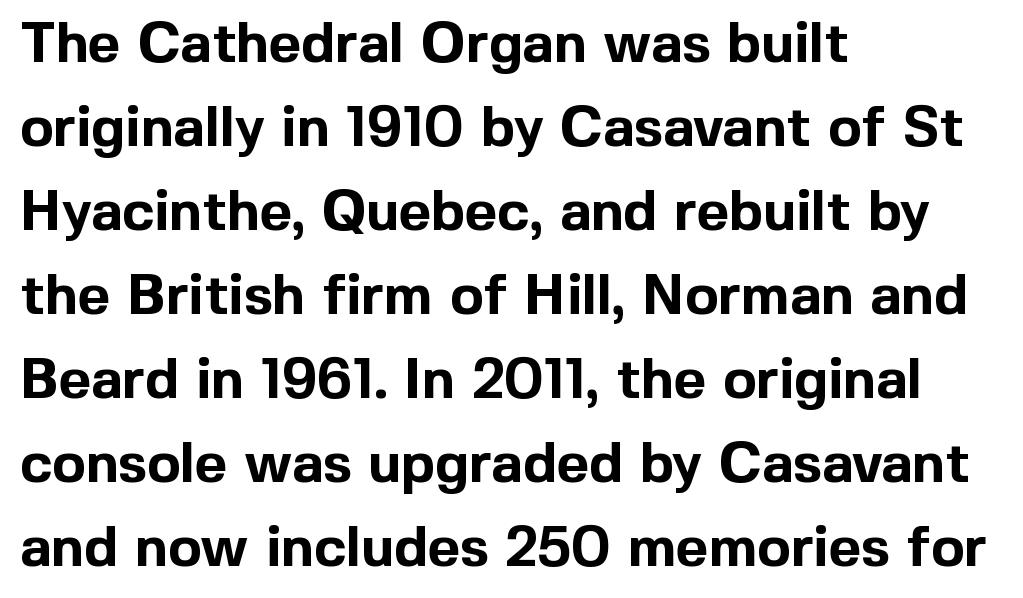
In terms of letterform style, serifs are entirely absent. No extra tracking has been applied to these lines. A full-strength bold gives these letters their thick strokes. Line spacing here is normal. The letters advance in unequal steps, a hallmark of proportional type.
